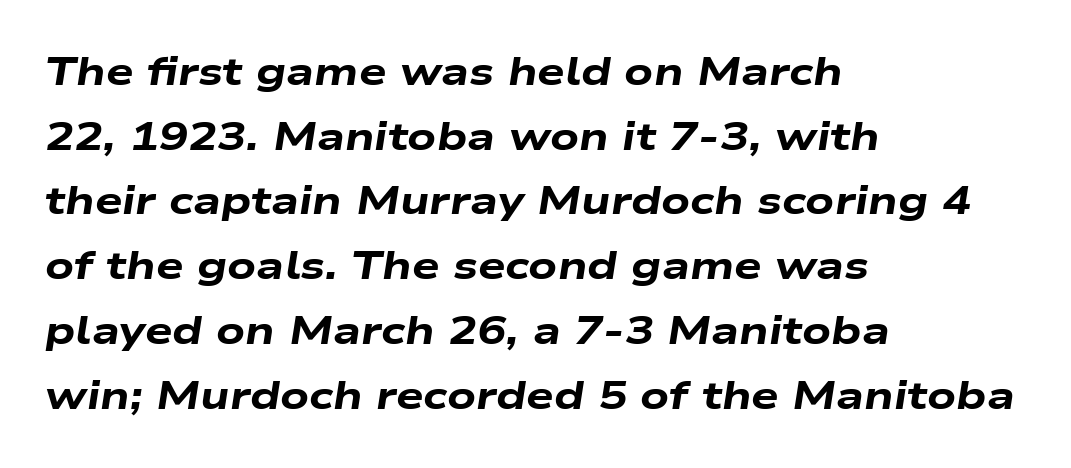
The image shows 39 px heavy, wide type, italic (leaning right); set left-aligned, normal line spacing (1.66x), normal letter spacing, not underlined; low stroke contrast and a medium x-height.
